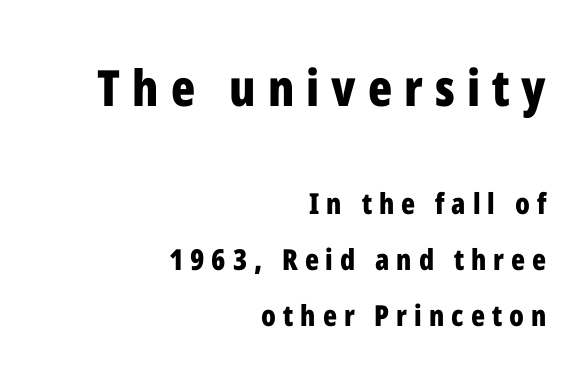
The image shows 50 px bold, condensed sans-serif type, upright; set right-aligned, loose line spacing (1.93x), unusually wide letter spacing (+0.24 em), not underlined; the first (top) block is 1.72x larger; low stroke contrast and a medium x-height.
